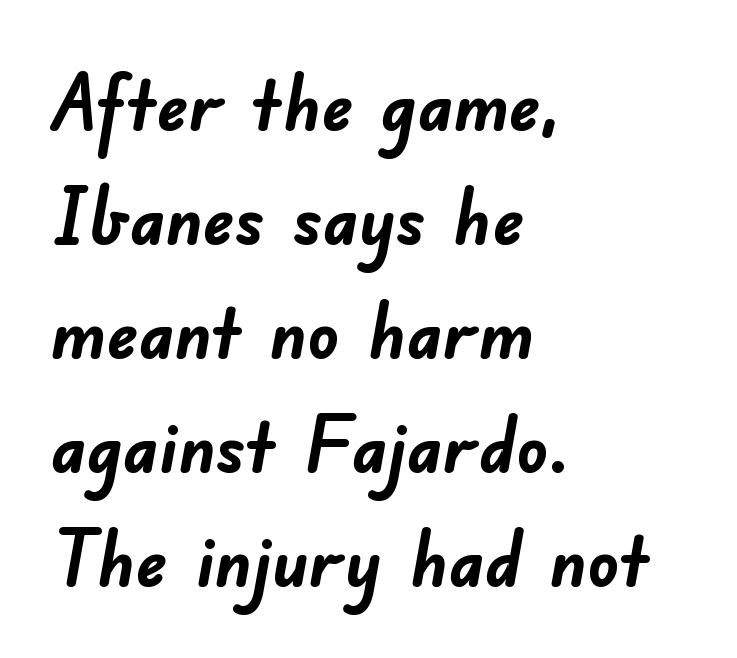
{"serif": "no", "bold": "yes", "weight": "semibold", "width": "normal", "stroke_contrast": "low", "x_height": "small", "monospaced": "no", "underline": "no", "align": "left", "line_spacing": "normal", "line_spacing_ratio": 1.46, "letter_spacing": "normal", "letter_spacing_em": 0.0, "glyph_px": 78}
